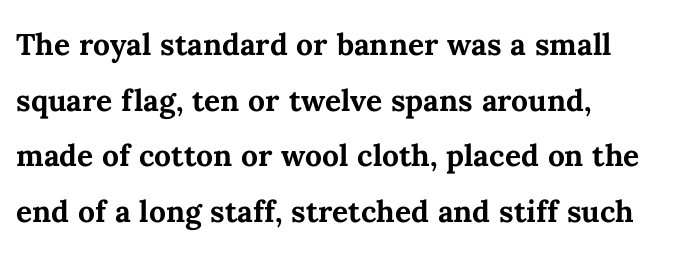
Q: Is the text bold? A: Yes.
Q: Is the text italic (slanted)? A: No, it is upright.
Q: Is the text underlined? A: No.
Q: How is the paragraph aligned? A: Left-aligned.
Q: Is the spacing between letters normal or unusually wide? A: Normal.
Q: Is the spacing between lines tight, normal or loose? A: Normal.
Q: Width (condensed, normal, or wide)? A: Normal.
Q: Stroke contrast? A: Medium.
Q: x-height? A: Medium.
Q: Monospaced? A: No.
